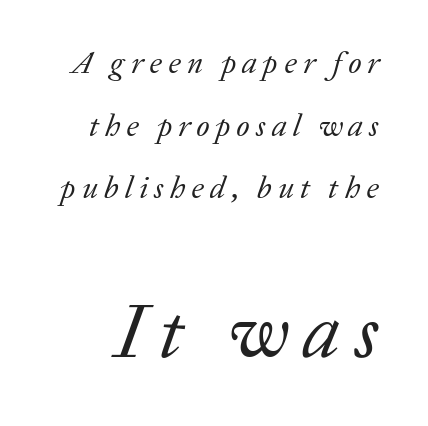
Regarding serifs, this sample has them. Unbolded letterforms with no extra heft. The font's italic variant was chosen for this text. Do the characters align in a grid? No, the font is proportional.
